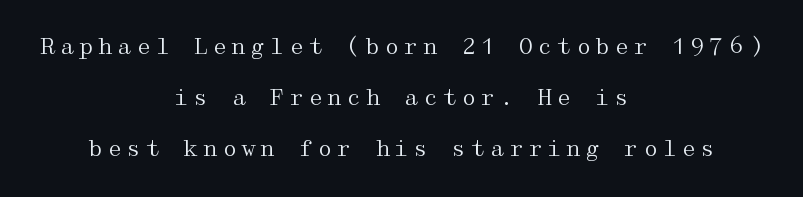
Nothing heavy about these letters — not bold at all. Leftover space on each line is divided equally before and after the words. Summary of vertical rhythm: relaxed, with wide interline spacing. No italicization has been applied; the sample stays upright. Underline: absent.
